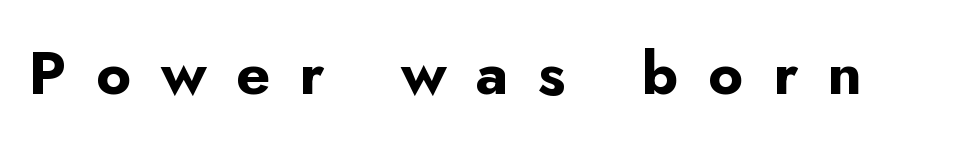
Q: Is the text bold? A: Yes.
Q: Is the text italic (slanted)? A: No, it is upright.
Q: Is the typeface a serif or a sans-serif typeface? A: Sans-serif.
Q: Is the text underlined? A: No.
Q: Is the spacing between letters normal or unusually wide? A: Unusually wide.
Q: Width (condensed, normal, or wide)? A: Normal.
Q: Stroke contrast? A: Low.
Q: x-height? A: Small.
Q: Monospaced? A: No.
